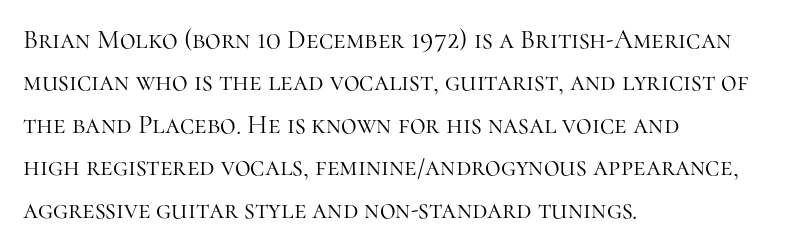
{"italic": "no", "bold": "no", "underline": "no", "align": "left", "line_spacing": "normal", "line_spacing_ratio": 1.57, "letter_spacing": "normal", "letter_spacing_em": 0.0, "glyph_px": 27}
